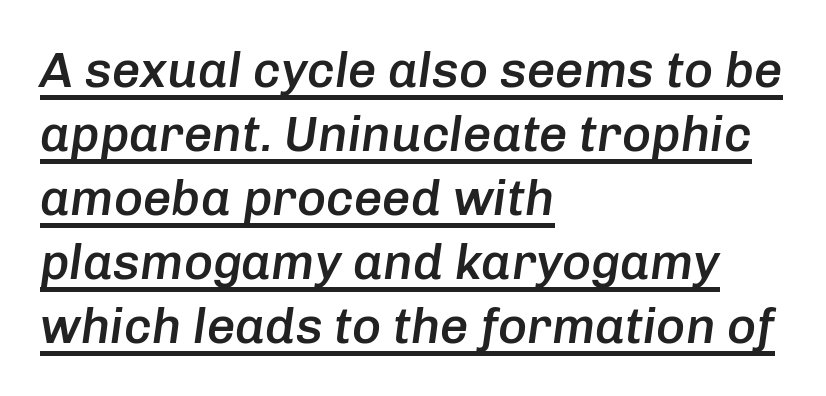
If you drew a line through each stem, it would be angled. Where is the straight margin? On the left. Compared with undecorated copy, this sample adds a rule below the words. Think of a printed novel: that variable character pitch is what you see here.
